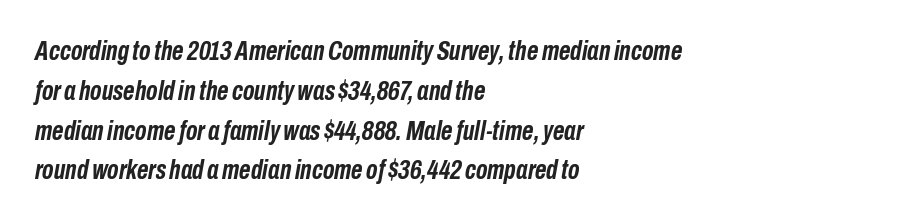
{"italic": "yes", "lean": "right", "slant_degrees": 10, "bold": "yes", "weight": "semibold", "width": "condensed", "stroke_contrast": "low", "x_height": "medium", "monospaced": "no", "underline": "no", "align": "left", "line_spacing": "normal", "line_spacing_ratio": 1.42, "letter_spacing": "normal", "letter_spacing_em": 0.0, "glyph_px": 28}
